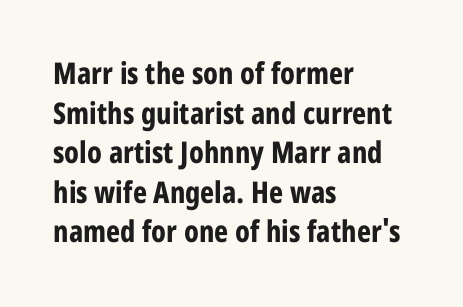
The image shows 30 px bold, condensed sans-serif type, upright; set left-aligned, normal line spacing (1.32x), normal letter spacing, not underlined; low stroke contrast and a large x-height.
